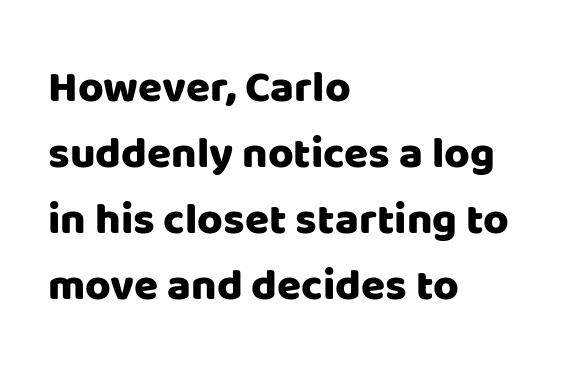
Q: Is the text italic (slanted)? A: No, it is upright.
Q: Is the typeface a serif or a sans-serif typeface? A: Sans-serif.
Q: Is the text underlined? A: No.
Q: How is the paragraph aligned? A: Left-aligned.
Q: Is the spacing between letters normal or unusually wide? A: Normal.
Q: Is the spacing between lines tight, normal or loose? A: Normal.
Q: Width (condensed, normal, or wide)? A: Normal.
Q: Stroke contrast? A: Low.
Q: x-height? A: Large.
Q: Monospaced? A: No.
